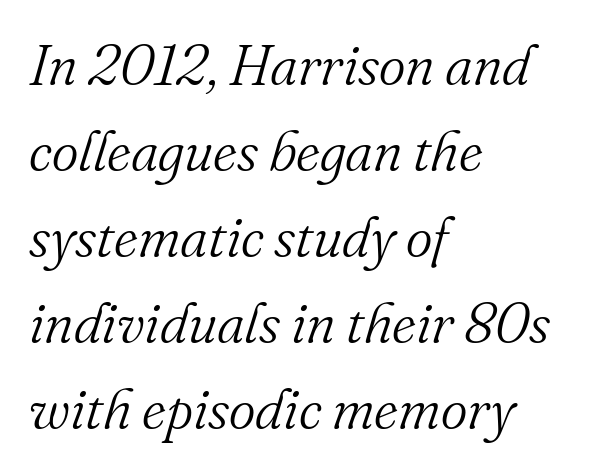
Do the characters align in a grid? No, the font is proportional. Typographically, this falls in the serif category. Compared with a centered layout, this one pins lines to the left instead. Is the stroke heavy? The answer is a plain regular-or-lighter. The designer left line spacing at the default. Just letters on the line, the space beneath them empty.
